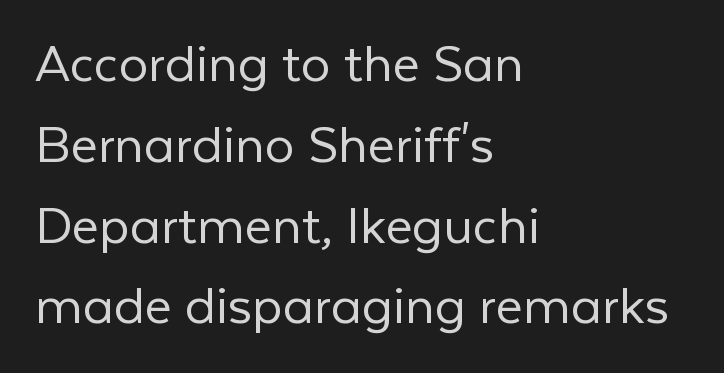
Q: Is the text bold? A: No.
Q: Is the text italic (slanted)? A: No, it is upright.
Q: Is the typeface a serif or a sans-serif typeface? A: Sans-serif.
Q: Is the text underlined? A: No.
Q: How is the paragraph aligned? A: Left-aligned.
Q: Is the spacing between letters normal or unusually wide? A: Normal.
Q: Is the spacing between lines tight, normal or loose? A: Normal.
Q: Width (condensed, normal, or wide)? A: Normal.
Q: Stroke contrast? A: Low.
Q: x-height? A: Medium.
Q: Monospaced? A: No.
